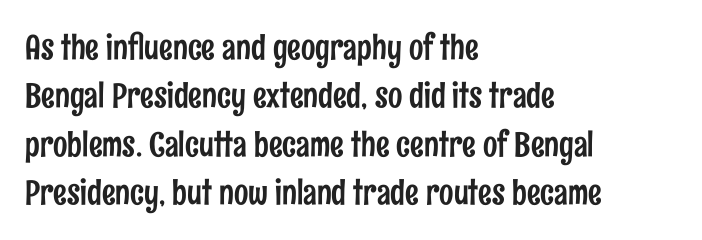
Teacher's note: observe the even left margin — that is flush-left alignment. This sample uses plain, unmodified letter spacing. Think of a printed novel: that variable character pitch is what you see here. Bare-footed words on every line. Grotesque or geometric, the face here clearly has no serifs.
